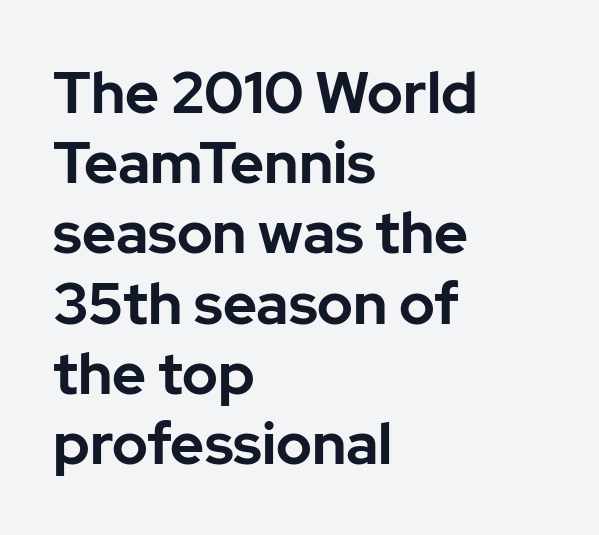
{"serif": "no", "italic": "no", "bold": "yes", "weight": "bold", "width": "normal", "stroke_contrast": "low", "x_height": "medium", "monospaced": "no", "underline": "no", "align": "left", "line_spacing_ratio": 1.21, "letter_spacing": "normal", "letter_spacing_em": 0.0, "glyph_px": 58}
